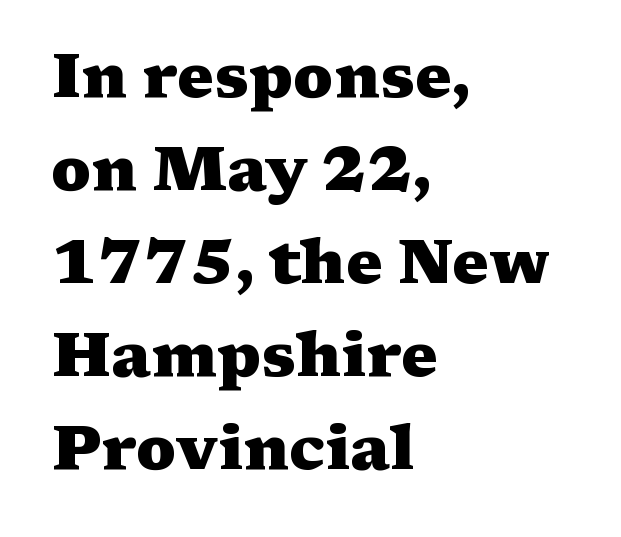
Q: Is the text bold? A: Yes.
Q: Is the text italic (slanted)? A: No, it is upright.
Q: Is the typeface a serif or a sans-serif typeface? A: Serif.
Q: Is the text underlined? A: No.
Q: How is the paragraph aligned? A: Left-aligned.
Q: Is the spacing between letters normal or unusually wide? A: Normal.
Q: Is the spacing between lines tight, normal or loose? A: Normal.
Q: Width (condensed, normal, or wide)? A: Wide.
Q: Stroke contrast? A: Medium.
Q: x-height? A: Medium.
Q: Monospaced? A: No.
